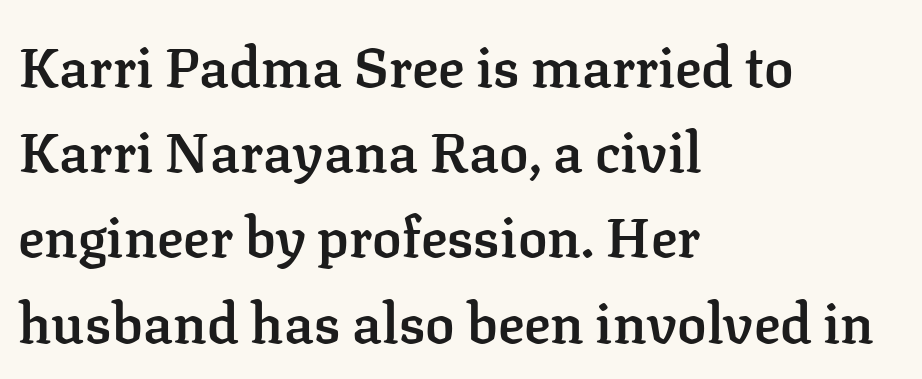
The gap between lines stays unmarked. The lettering holds an erect, upright posture throughout. Each word holds together tightly as a unit, with standard inter-letter gaps. Examine the stroke ends and you'll spot serifs. If you measured baseline to baseline, you'd find a middling distance. Where is the straight margin? On the left.
